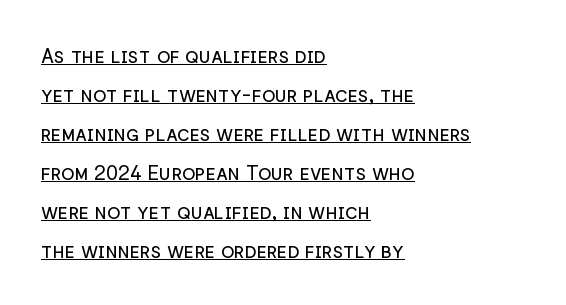
A student would call this left alignment; a typographer would say flush left, rag right. Check the space under the baseline: a stroke is drawn there. No italicization has been applied; the sample stays upright. What stands out about the letter spacing? Nothing — it is the standard amount.
